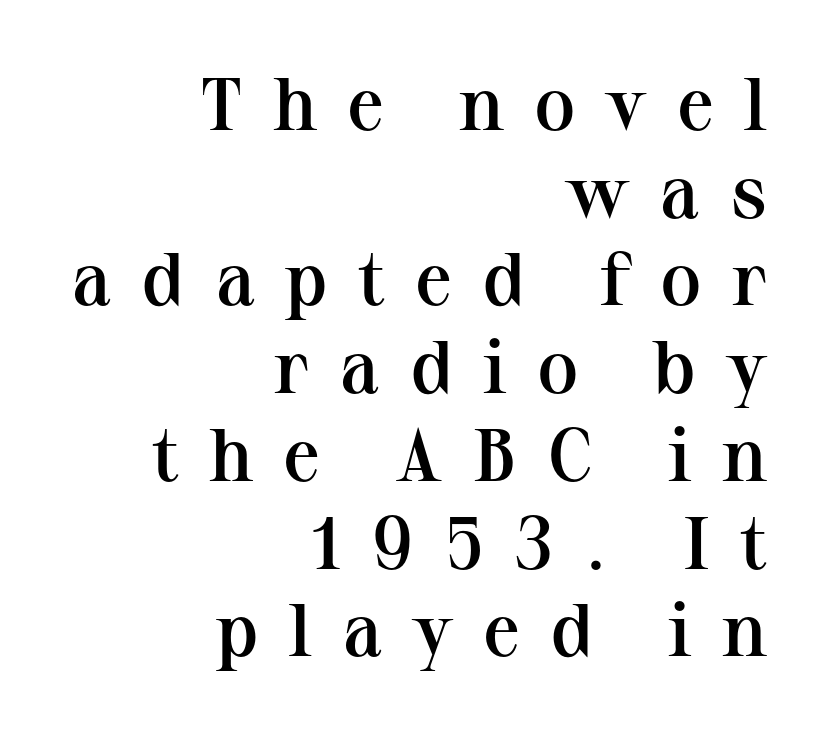
Q: Is the text bold? A: Semi-bold.
Q: Is the text italic (slanted)? A: No, it is upright.
Q: Is the typeface a serif or a sans-serif typeface? A: Serif.
Q: Is the text underlined? A: No.
Q: How is the paragraph aligned? A: Right-aligned.
Q: Is the spacing between letters normal or unusually wide? A: Unusually wide.
Q: Width (condensed, normal, or wide)? A: Normal.
Q: Stroke contrast? A: Medium.
Q: x-height? A: Medium.
Q: Monospaced? A: No.
